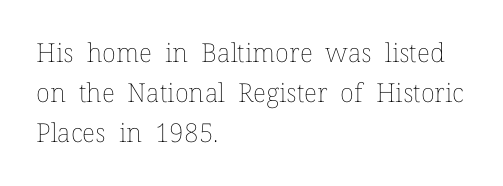
{"italic": "no", "bold": "no", "underline": "no", "align": "left", "line_spacing": "normal", "line_spacing_ratio": 1.53, "letter_spacing": "normal", "letter_spacing_em": 0.0, "glyph_px": 26}
